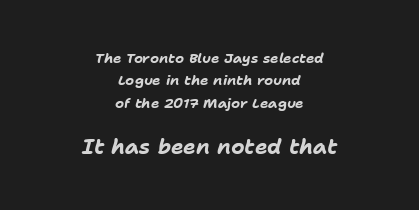
Q: Is the text bold? A: Yes.
Q: Is the text italic (slanted)? A: Yes, it leans right by about 11 degrees.
Q: Is the text underlined? A: No.
Q: How is the paragraph aligned? A: Centered.
Q: Is the spacing between letters normal or unusually wide? A: Normal.
Q: Is the spacing between lines tight, normal or loose? A: Normal.
Q: Which block of text is set in a larger size, the first (top) or the second (bottom)? A: The second (bottom) one.
